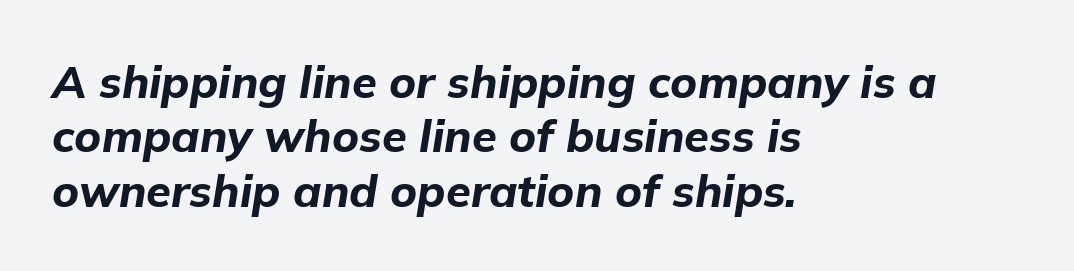
The image shows 45 px bold type, italic (leaning right); set left-aligned, line spacing 1.21x, normal letter spacing, not underlined; low stroke contrast and a medium x-height.
